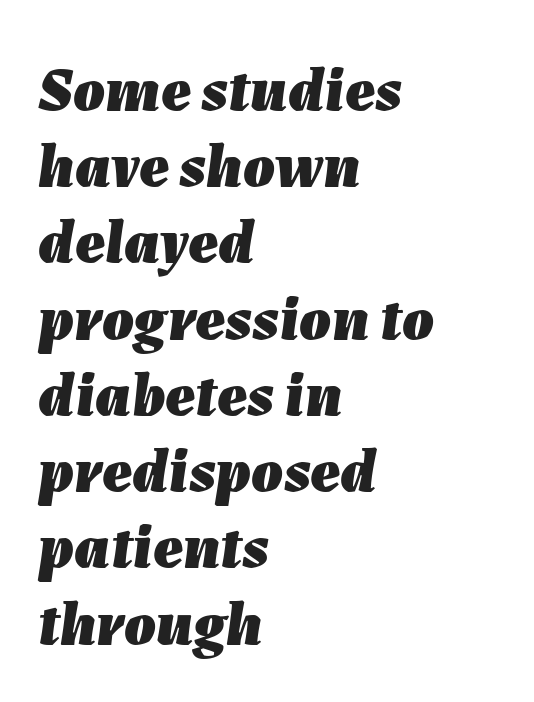
The image shows 63 px heavy type, italic (leaning right); set left-aligned, line spacing 1.21x, normal letter spacing, not underlined; low stroke contrast and a medium x-height.
